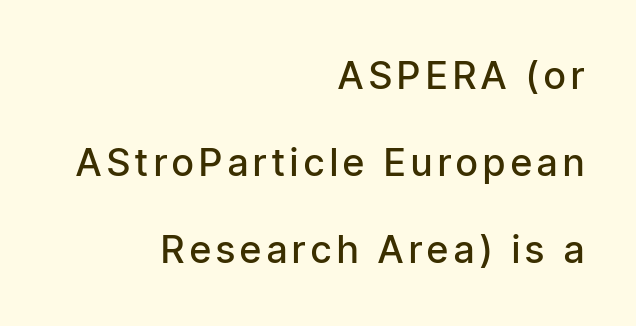
The image shows 38 px semibold, condensed sans-serif type, upright; set right-aligned, loose line spacing (2.29x), not underlined; low stroke contrast and a medium x-height.
